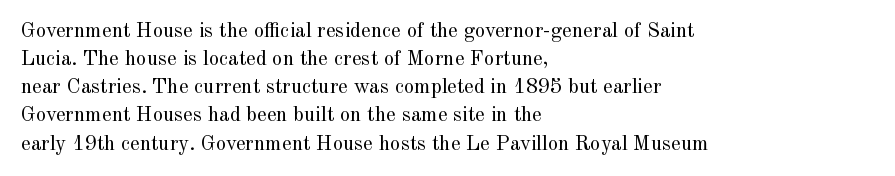
Q: Is the text bold? A: No.
Q: Is the text italic (slanted)? A: No, it is upright.
Q: Is the text underlined? A: No.
Q: How is the paragraph aligned? A: Left-aligned.
Q: Is the spacing between letters normal or unusually wide? A: Normal.
Q: Is the spacing between lines tight, normal or loose? A: Normal.
